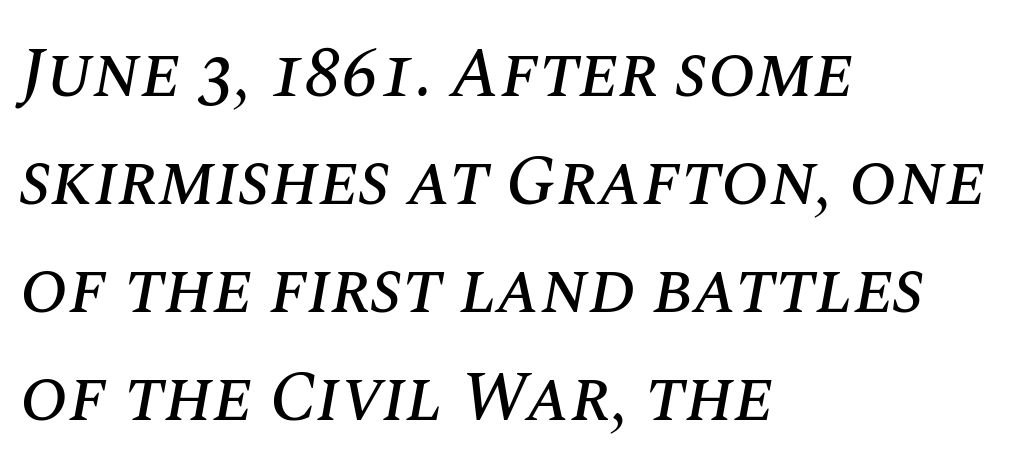
{"italic": "yes", "lean": "right", "slant_degrees": 10, "width": "normal", "stroke_contrast": "medium", "x_height": "large", "monospaced": "no", "underline": "no", "align": "left", "line_spacing": "normal", "line_spacing_ratio": 1.52, "letter_spacing": "normal", "letter_spacing_em": 0.0, "glyph_px": 71}
